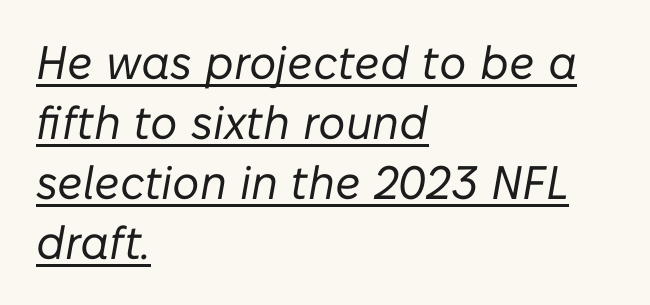
{"italic": "yes", "lean": "right", "slant_degrees": 10, "bold": "no", "weight": "regular", "width": "normal", "stroke_contrast": "low", "x_height": "medium", "monospaced": "no", "underline": "yes", "align": "left", "line_spacing": "normal", "line_spacing_ratio": 1.28, "letter_spacing": "normal", "letter_spacing_em": 0.0, "glyph_px": 47}
